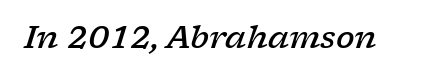
Q: Is the text bold? A: Semi-bold.
Q: Is the text italic (slanted)? A: Yes, it leans right by about 17 degrees.
Q: Is the typeface a serif or a sans-serif typeface? A: Serif.
Q: Is the text underlined? A: No.
Q: Is the spacing between letters normal or unusually wide? A: Normal.
Q: Width (condensed, normal, or wide)? A: Wide.
Q: Stroke contrast? A: Low.
Q: x-height? A: Medium.
Q: Monospaced? A: No.
